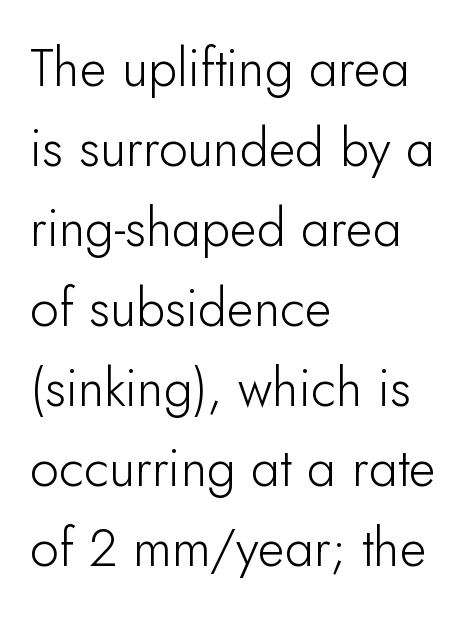
Counters stay open thanks to moderate or lighter strokes. Varying glyph widths throughout — classic text-font behaviour. The characters display no serif detailing; their extremities are plain. Quick note: interline space is typical. Any mark beneath the type? The region is blank. Posture: straight, roman, zero tilt.
